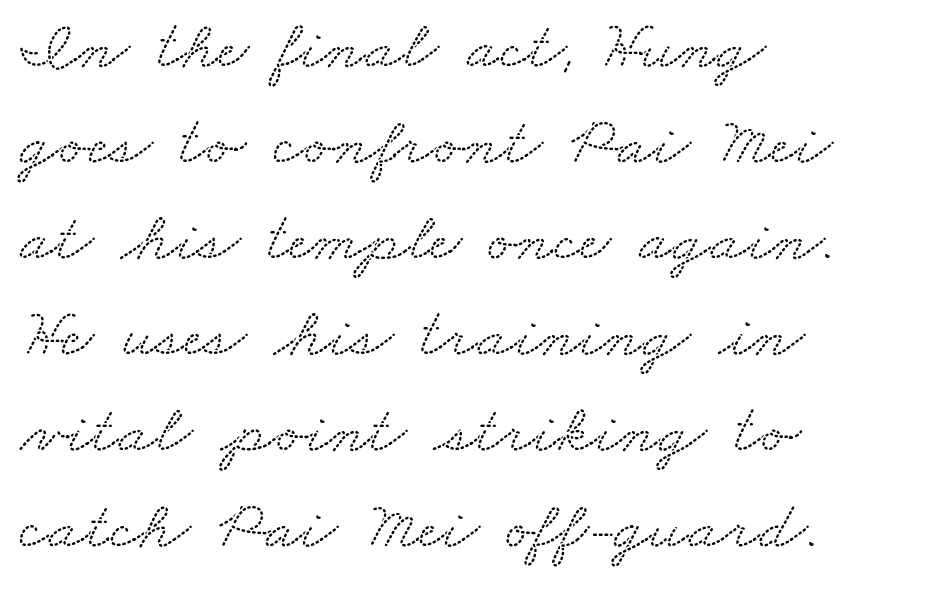
Q: Is the text underlined? A: No.
Q: How is the paragraph aligned? A: Left-aligned.
Q: Is the spacing between letters normal or unusually wide? A: Normal.
Q: Is the spacing between lines tight, normal or loose? A: Normal.
Q: Width (condensed, normal, or wide)? A: Wide.
Q: Stroke contrast? A: Low.
Q: x-height? A: Small.
Q: Monospaced? A: No.
